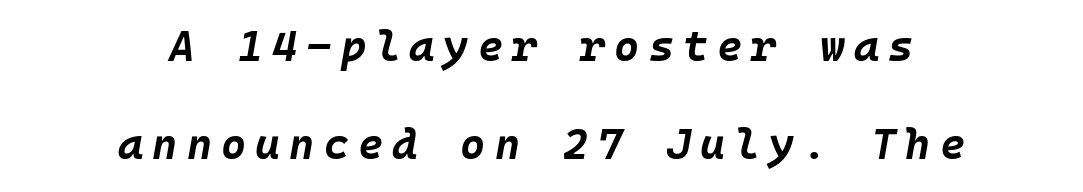
Heavy, bold letterforms. How would I describe the line gaps? Wide and relaxed. If you folded the block vertically in half, each line would mirror itself in length. Any mark beneath the type? The region is blank.
